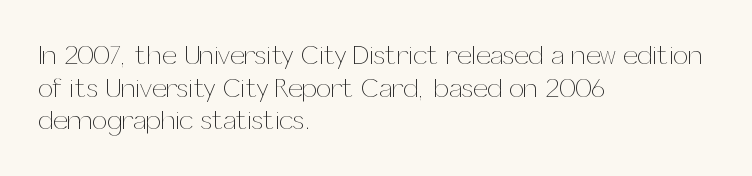
The image shows 27 px text type, upright; set left-aligned, line spacing 1.21x, normal letter spacing, not underlined.
